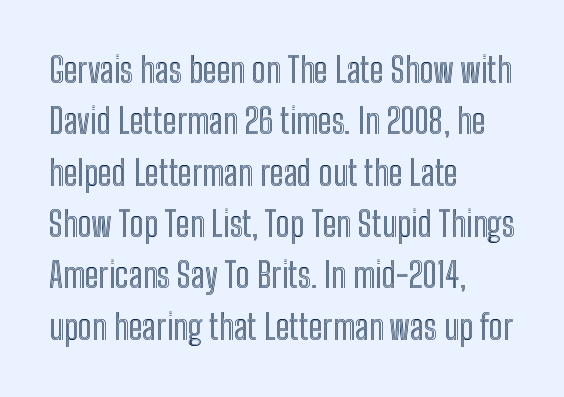
The image shows 34 px condensed type, upright; set left-aligned, normal line spacing (1.51x), normal letter spacing, not underlined; a medium x-height.
